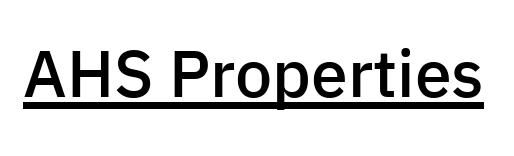
{"serif": "no", "italic": "no", "bold": "semi", "weight": "semibold", "width": "normal", "stroke_contrast": "low", "x_height": "medium", "monospaced": "no", "underline": "yes", "letter_spacing": "normal", "letter_spacing_em": 0.0, "glyph_px": 66}
